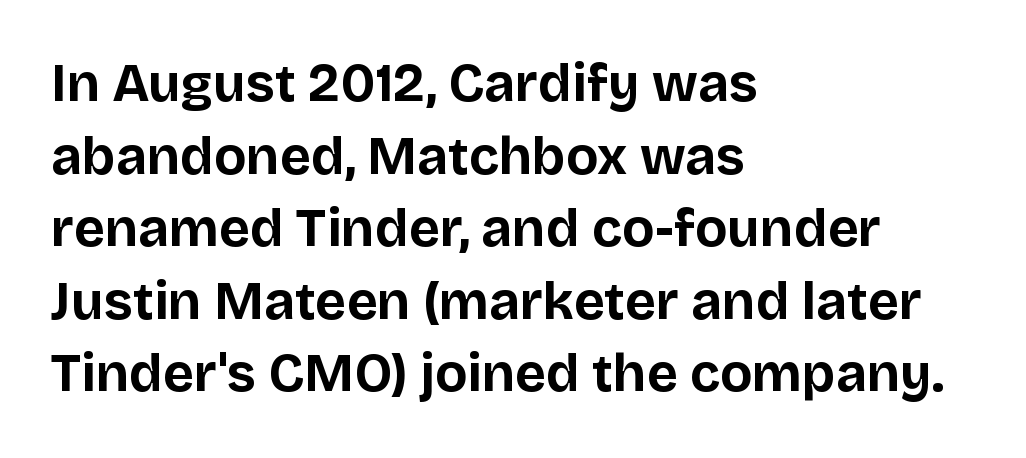
Posture: vertical. No feet cap the strokes, marking this as sans-serif type. This sample has the flowing, uneven cadence of proportional lettering. The setting favours the left margin, as ordinary paragraphs usually do.
